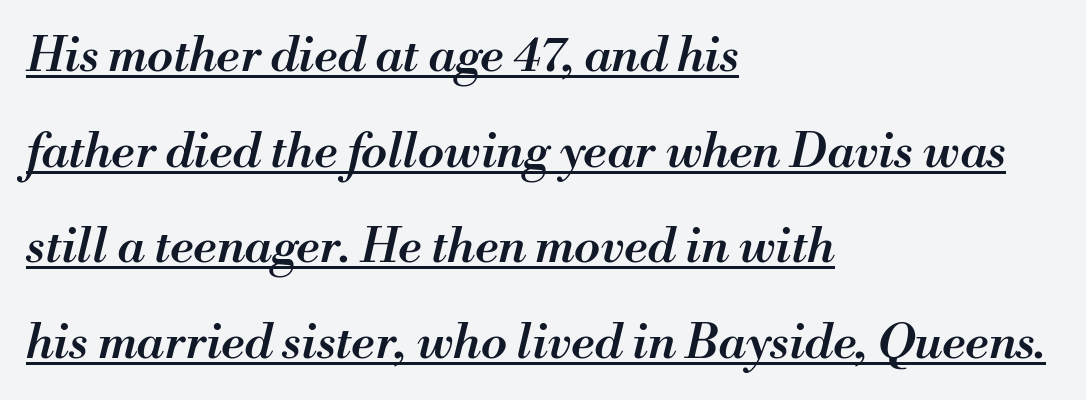
The vertical gap from one line to the next is large. Nobody touched the tracking dial on this one. Looking at the ascenders, they clearly lean. Each letter keeps its own natural width here, so spacing adapts to shape. Firm but not heavy-handed strokes: this text is semibold.
